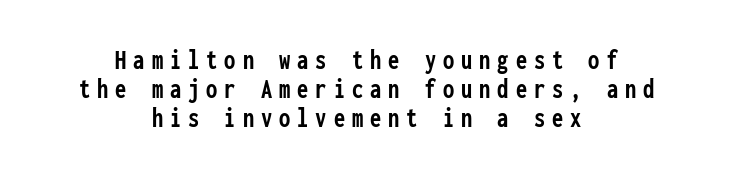
The image shows 28 px semibold, condensed sans-serif type, upright, monospaced; set centered, tight line spacing (1.04x), unusually wide letter spacing (+0.25 em), not underlined; low stroke contrast and a medium x-height.
